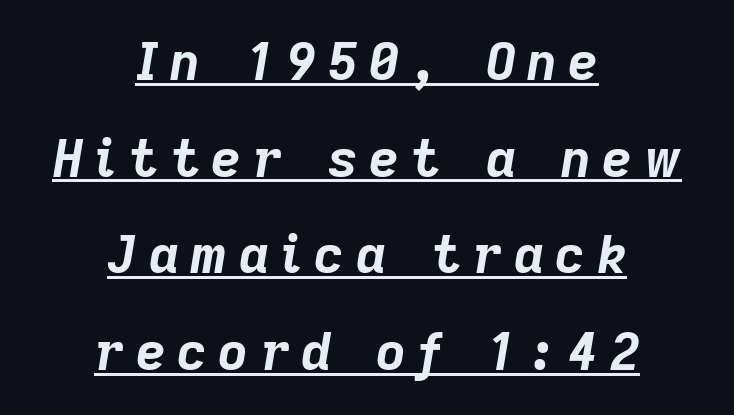
Q: Is the text bold? A: Yes.
Q: Is the text italic (slanted)? A: Yes, it leans right by about 9 degrees.
Q: Is the text underlined? A: Yes.
Q: How is the paragraph aligned? A: Centered.
Q: Is the spacing between letters normal or unusually wide? A: Unusually wide.
Q: Width (condensed, normal, or wide)? A: Normal.
Q: Stroke contrast? A: Low.
Q: x-height? A: Medium.
Q: Monospaced? A: No.
